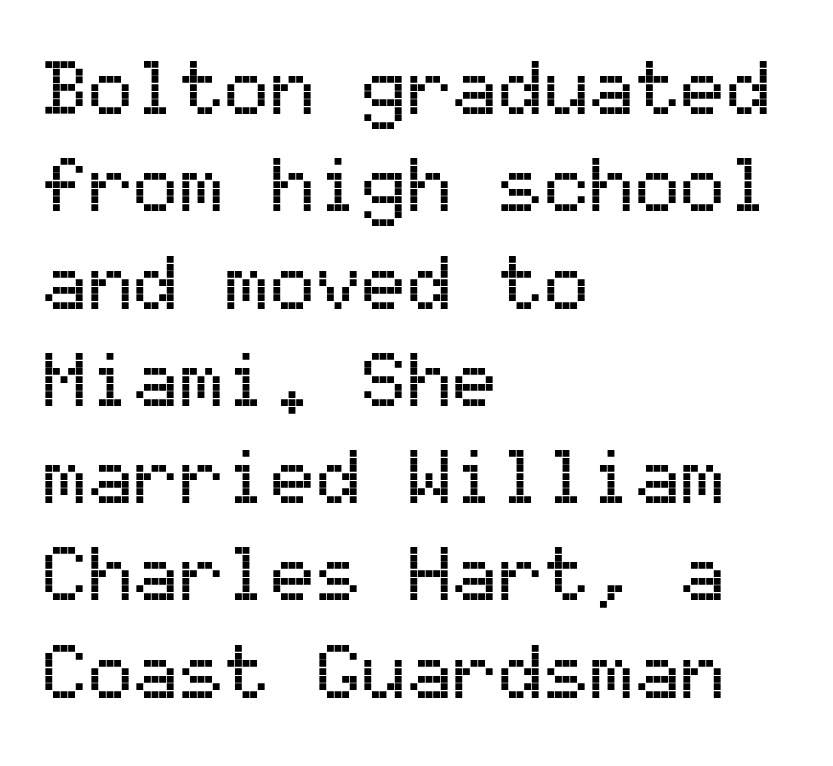
The image shows 76 px sans-serif type, upright, monospaced; set left-aligned, normal line spacing (1.28x), normal letter spacing, not underlined; medium stroke contrast and a medium x-height.
